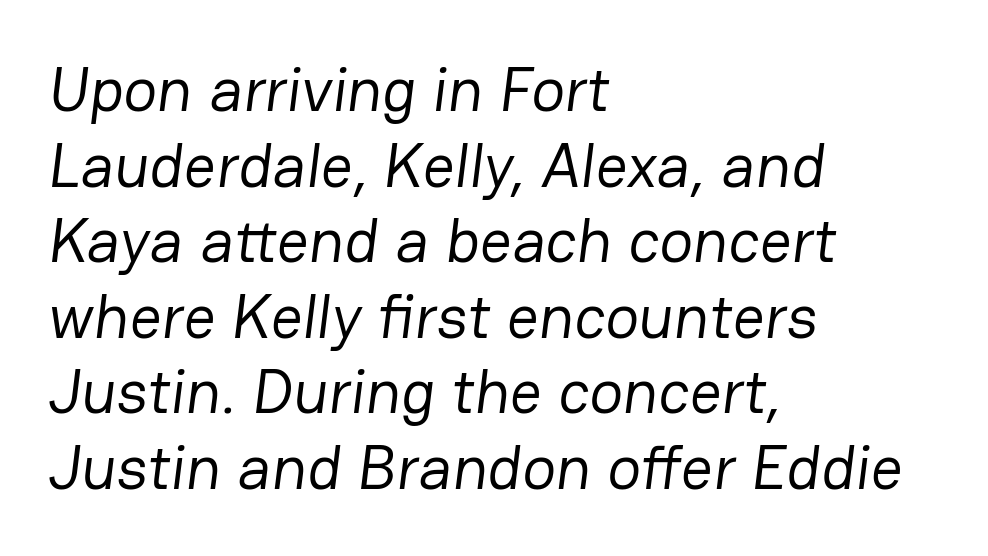
The image shows 63 px regular-weight sans-serif type; set left-aligned, line spacing 1.2x, normal letter spacing, not underlined; low stroke contrast and a medium x-height.
